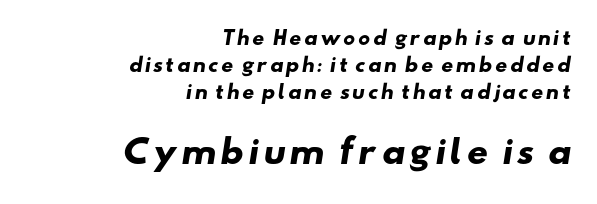
Q: Is the text bold? A: Yes.
Q: Is the typeface a serif or a sans-serif typeface? A: Sans-serif.
Q: Is the text underlined? A: No.
Q: How is the paragraph aligned? A: Right-aligned.
Q: Is the spacing between lines tight, normal or loose? A: Normal.
Q: Which block of text is set in a larger size, the first (top) or the second (bottom)? A: The second (bottom) one.
Q: Width (condensed, normal, or wide)? A: Wide.
Q: Stroke contrast? A: Low.
Q: x-height? A: Small.
Q: Monospaced? A: No.
